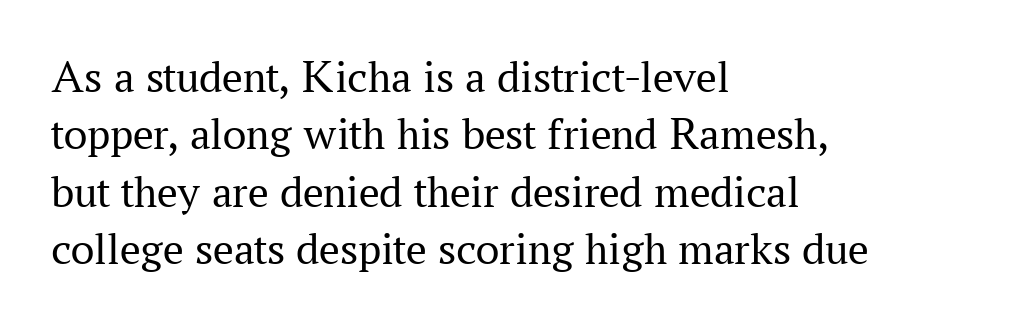
{"serif": "yes", "italic": "no", "bold": "no", "weight": "regular", "width": "normal", "stroke_contrast": "medium", "x_height": "medium", "monospaced": "no", "underline": "no", "align": "left", "line_spacing": "normal", "line_spacing_ratio": 1.25, "letter_spacing": "normal", "letter_spacing_em": 0.0, "glyph_px": 46}
